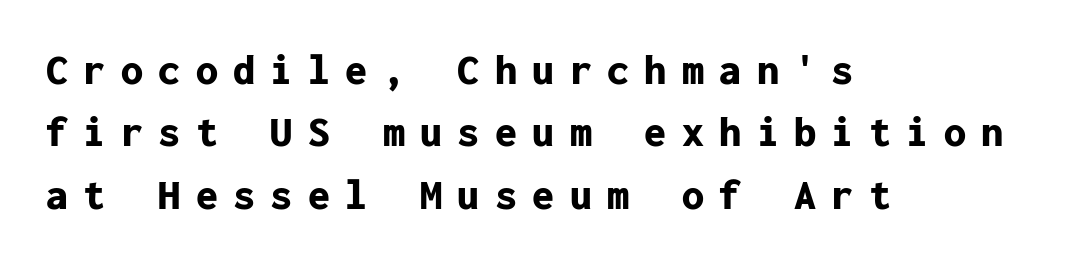
{"serif": "no", "italic": "no", "bold": "yes", "weight": "bold", "width": "normal", "stroke_contrast": "low", "x_height": "medium", "monospaced": "yes", "underline": "no", "align": "left", "line_spacing": "normal", "line_spacing_ratio": 1.42, "letter_spacing": "wide", "letter_spacing_em": 0.35, "glyph_px": 44}
